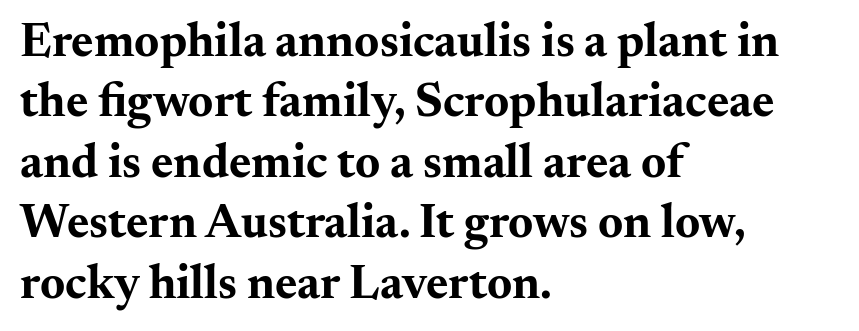
Unlike italic type, these characters show no tilt at all. One glance says typical: line gaps are just what's usual. The typesetting leans heavy: a genuine bold. Each letter keeps its own natural width here, so spacing adapts to shape. Are there feet on the stems? There are — it's a serif.
